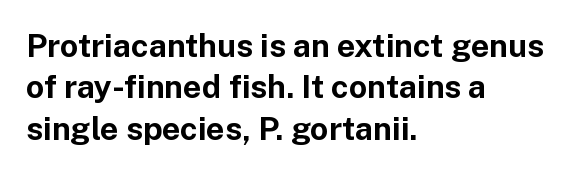
{"serif": "no", "italic": "no", "bold": "yes", "weight": "bold", "width": "normal", "stroke_contrast": "low", "x_height": "medium", "monospaced": "no", "underline": "no", "align": "left", "line_spacing": "normal", "line_spacing_ratio": 1.29, "letter_spacing": "normal", "letter_spacing_em": 0.0, "glyph_px": 32}
